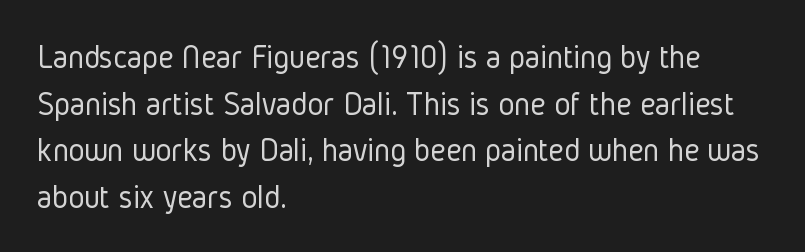
Q: Is the text bold? A: No.
Q: Is the text italic (slanted)? A: No, it is upright.
Q: Is the typeface a serif or a sans-serif typeface? A: Sans-serif.
Q: Is the text underlined? A: No.
Q: How is the paragraph aligned? A: Left-aligned.
Q: Is the spacing between letters normal or unusually wide? A: Normal.
Q: Is the spacing between lines tight, normal or loose? A: Normal.
Q: Width (condensed, normal, or wide)? A: Condensed.
Q: Stroke contrast? A: Low.
Q: x-height? A: Medium.
Q: Monospaced? A: No.
